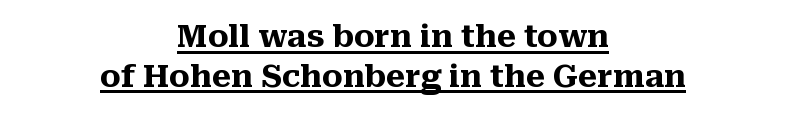
Q: Is the text bold? A: Yes.
Q: Is the text italic (slanted)? A: No, it is upright.
Q: Is the typeface a serif or a sans-serif typeface? A: Serif.
Q: Is the text underlined? A: Yes.
Q: How is the paragraph aligned? A: Centered.
Q: Is the spacing between letters normal or unusually wide? A: Normal.
Q: Is the spacing between lines tight, normal or loose? A: Normal.
Q: Width (condensed, normal, or wide)? A: Normal.
Q: Stroke contrast? A: Medium.
Q: x-height? A: Medium.
Q: Monospaced? A: No.
